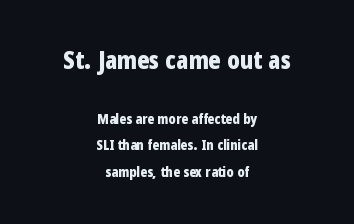
Q: Is the text bold? A: Yes.
Q: Is the text italic (slanted)? A: No, it is upright.
Q: Is the text underlined? A: No.
Q: How is the paragraph aligned? A: Centered.
Q: Is the spacing between letters normal or unusually wide? A: Normal.
Q: Which block of text is set in a larger size, the first (top) or the second (bottom)? A: The first (top) one.
